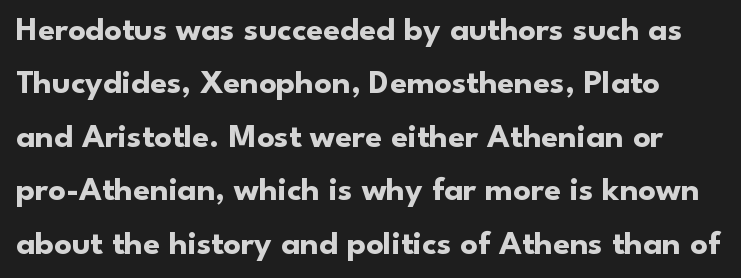
{"serif": "no", "italic": "no", "bold": "yes", "weight": "bold", "width": "normal", "stroke_contrast": "low", "x_height": "small", "monospaced": "no", "underline": "no", "line_spacing": "normal", "line_spacing_ratio": 1.57, "letter_spacing": "normal", "letter_spacing_em": 0.0, "glyph_px": 34}
